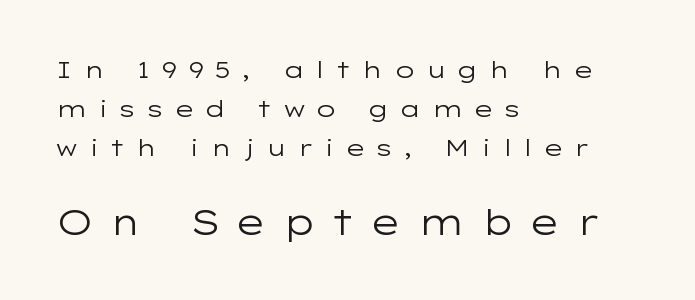
Q: Is the text bold? A: No.
Q: Is the text italic (slanted)? A: No, it is upright.
Q: Is the typeface a serif or a sans-serif typeface? A: Sans-serif.
Q: Is the text underlined? A: No.
Q: How is the paragraph aligned? A: Left-aligned.
Q: Is the spacing between letters normal or unusually wide? A: Unusually wide.
Q: Is the spacing between lines tight, normal or loose? A: Normal.
Q: Which block of text is set in a larger size, the first (top) or the second (bottom)? A: The second (bottom) one.
Q: Width (condensed, normal, or wide)? A: Wide.
Q: Stroke contrast? A: Low.
Q: x-height? A: Medium.
Q: Monospaced? A: No.
